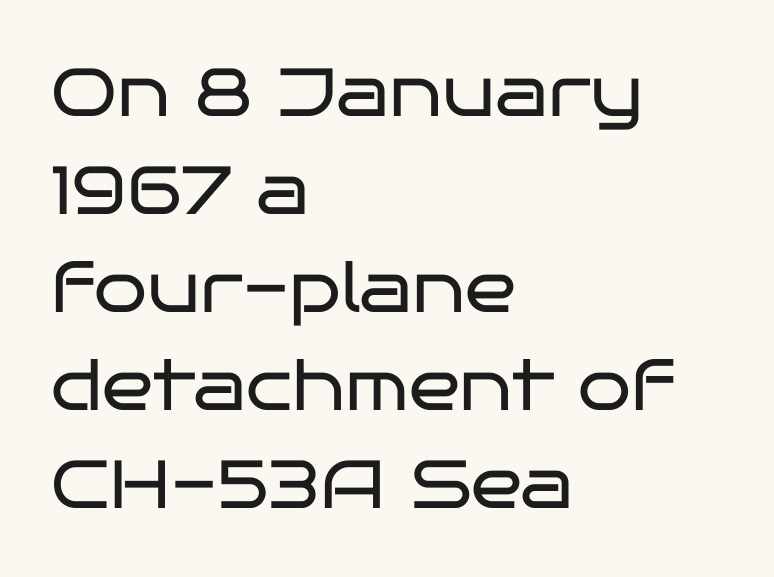
This sample uses a sans-serif face. Which margin do the lines hug? The left one — the right edge is uneven. Honestly, the letter spacing is just normal — you wouldn't notice it. Quick note: interline space is typical. Character widths vary here, with narrow letters taking less room than wide ones. Each row of text sits above clean, open space.
